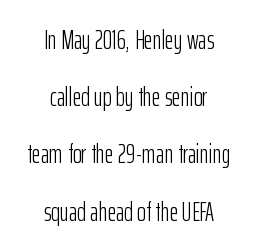
What's the leading like? Stretched, with rows far apart. You could call the tracking neutral — neither tight nor loose. Is the block centered? Yes — each line is placed symmetrically about the middle. Weight class: somewhere from thin through regular.
